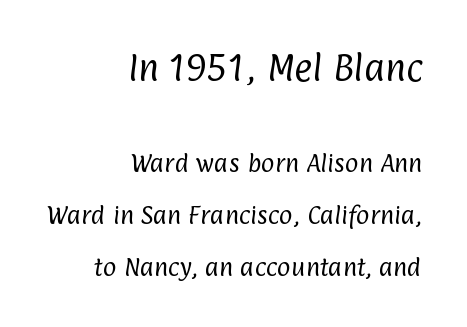
The image shows 31 px regular-weight, condensed sans-serif type; set right-aligned, loose line spacing (2.48x), normal letter spacing, not underlined; the first (top) block is 1.48x larger; low stroke contrast and a medium x-height.
